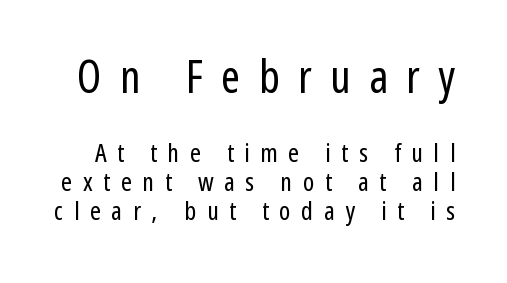
Q: Is the text bold? A: No.
Q: Is the text italic (slanted)? A: No, it is upright.
Q: Is the typeface a serif or a sans-serif typeface? A: Sans-serif.
Q: Is the text underlined? A: No.
Q: Is the spacing between letters normal or unusually wide? A: Unusually wide.
Q: Is the spacing between lines tight, normal or loose? A: Tight.
Q: Which block of text is set in a larger size, the first (top) or the second (bottom)? A: The first (top) one.
Q: Width (condensed, normal, or wide)? A: Condensed.
Q: Stroke contrast? A: Low.
Q: x-height? A: Medium.
Q: Monospaced? A: No.
